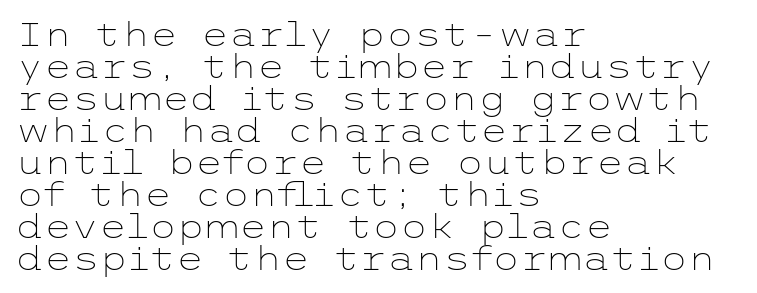
{"serif": "no", "italic": "no", "bold": "no", "weight": "light", "width": "wide", "stroke_contrast": "low", "x_height": "medium", "underline": "no", "align": "left", "line_spacing": "tight", "line_spacing_ratio": 1.0, "letter_spacing": "normal", "letter_spacing_em": 0.0, "glyph_px": 32}
